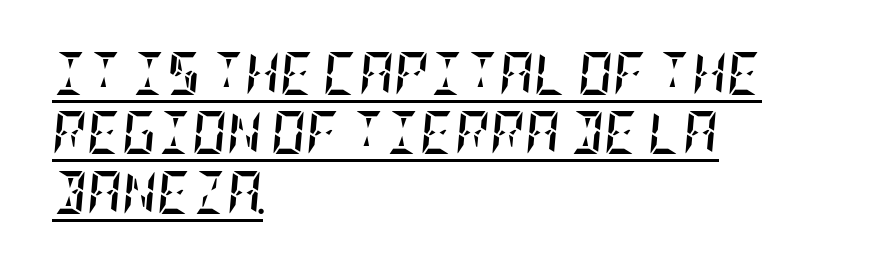
The image shows 43 px semibold, condensed type, italic (leaning right); set left-aligned, normal line spacing (1.38x), normal letter spacing, underlined; low stroke contrast and a large x-height.
